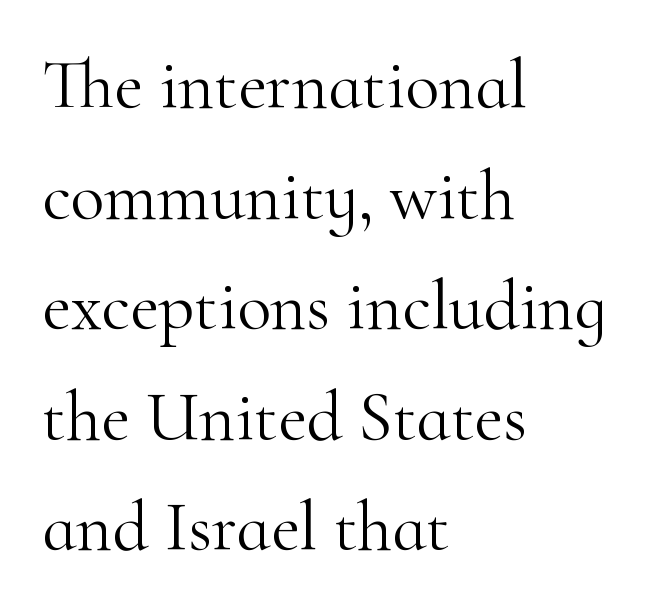
{"serif": "yes", "italic": "no", "bold": "no", "weight": "light", "width": "normal", "stroke_contrast": "high", "x_height": "small", "monospaced": "no", "underline": "no", "align": "left", "line_spacing": "normal", "line_spacing_ratio": 1.58, "letter_spacing": "normal", "letter_spacing_em": 0.0, "glyph_px": 70}
